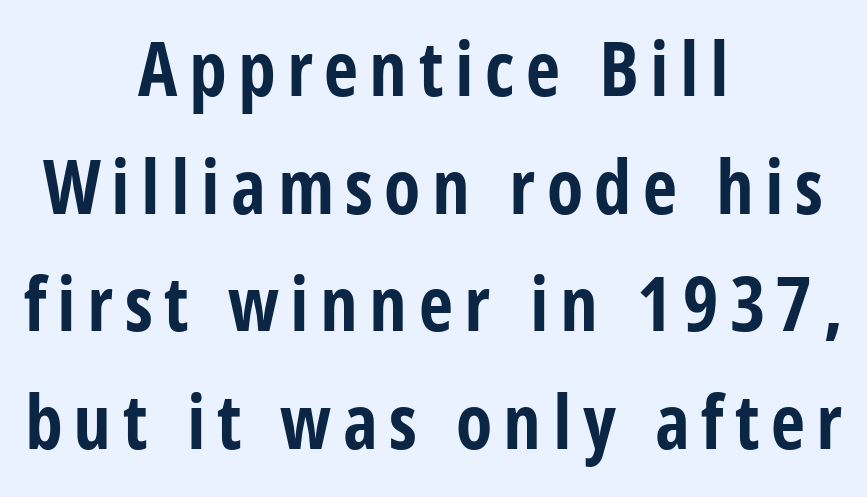
The image shows 75 px bold, condensed sans-serif type, upright; set centered, normal line spacing (1.57x), not underlined; low stroke contrast and a large x-height.
